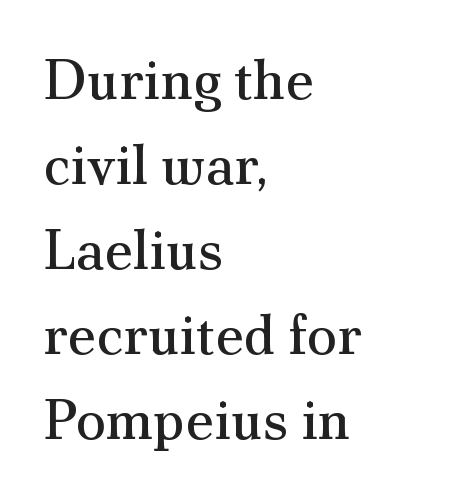
{"serif": "yes", "italic": "no", "bold": "no", "weight": "regular", "width": "normal", "stroke_contrast": "medium", "x_height": "small", "monospaced": "no", "underline": "no", "align": "left", "line_spacing": "normal", "line_spacing_ratio": 1.52, "letter_spacing": "normal", "letter_spacing_em": 0.0, "glyph_px": 56}
